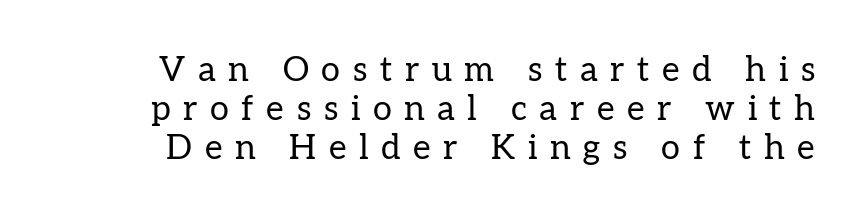
{"serif": "yes", "italic": "no", "bold": "no", "weight": "regular", "width": "normal", "stroke_contrast": "low", "x_height": "medium", "monospaced": "no", "underline": "no", "line_spacing": "tight", "line_spacing_ratio": 1.14, "letter_spacing": "wide", "letter_spacing_em": 0.37, "glyph_px": 34}
